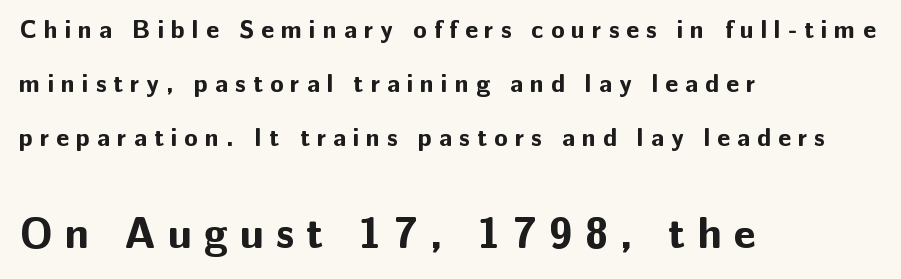
{"serif": "no", "italic": "no", "bold": "yes", "weight": "bold", "width": "normal", "stroke_contrast": "low", "x_height": "medium", "monospaced": "no", "underline": "no", "align": "left", "line_spacing": "loose", "line_spacing_ratio": 2.16, "letter_spacing": "wide", "letter_spacing_em": 0.28, "larger_block": "second", "size_ratio": 1.72, "glyph_px": 43}
